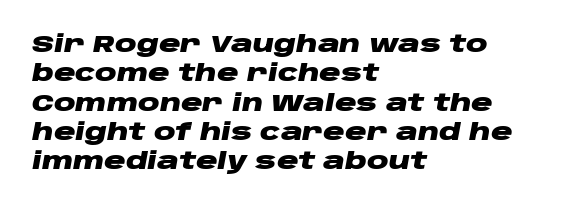
Slanted lettering throughout. Does extra space separate the letters? No, they use regular spacing. Is the block centered? No — it sits flush against the left margin. Nobody drew a line under any word here. Does the weight exceed regular? Yes, all the way to bold.
